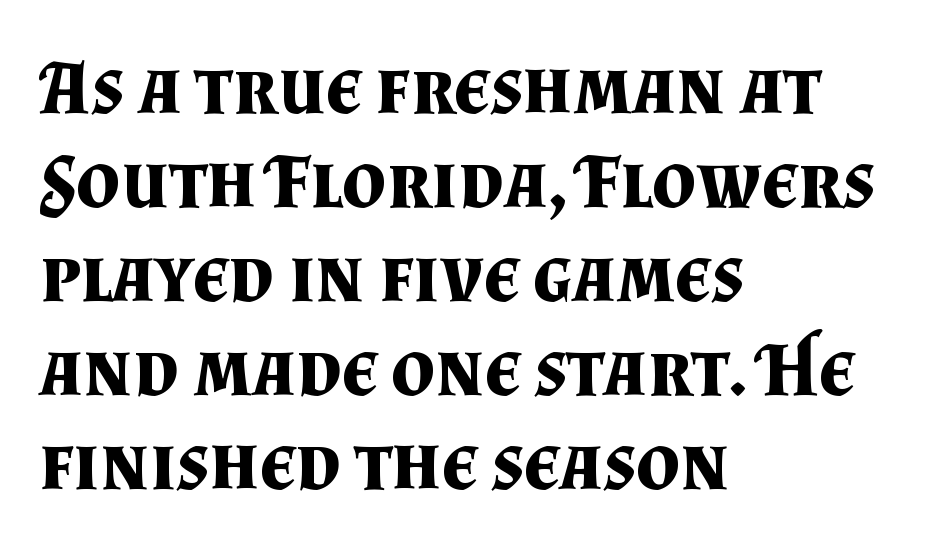
{"serif": "yes", "italic": "no", "bold": "yes", "weight": "bold", "width": "normal", "stroke_contrast": "medium", "x_height": "small", "monospaced": "no", "underline": "no", "align": "left", "line_spacing_ratio": 1.22, "letter_spacing": "normal", "letter_spacing_em": 0.0, "glyph_px": 77}
